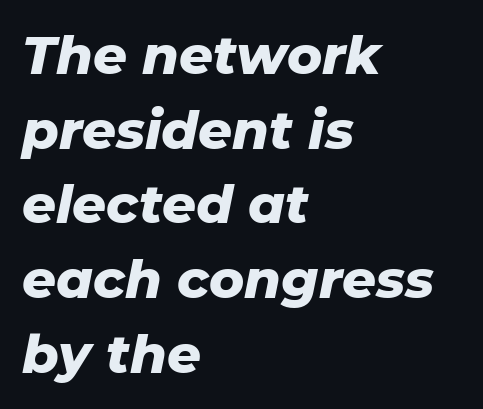
The image shows 53 px heavy type, italic (leaning right); set left-aligned, normal line spacing (1.41x), normal letter spacing, not underlined; low stroke contrast and a medium x-height.
